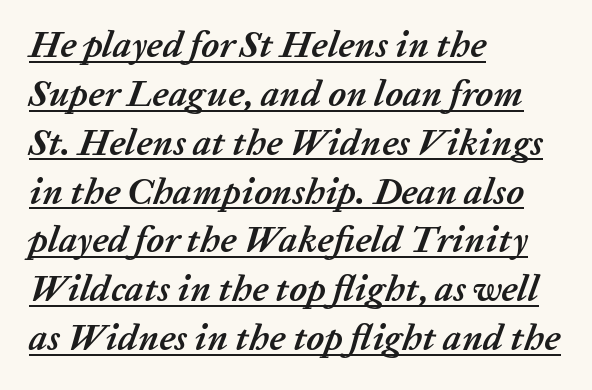
The image shows 37 px semibold type, italic (leaning right); set left-aligned, normal line spacing (1.32x), normal letter spacing, underlined; low stroke contrast and a medium x-height.
